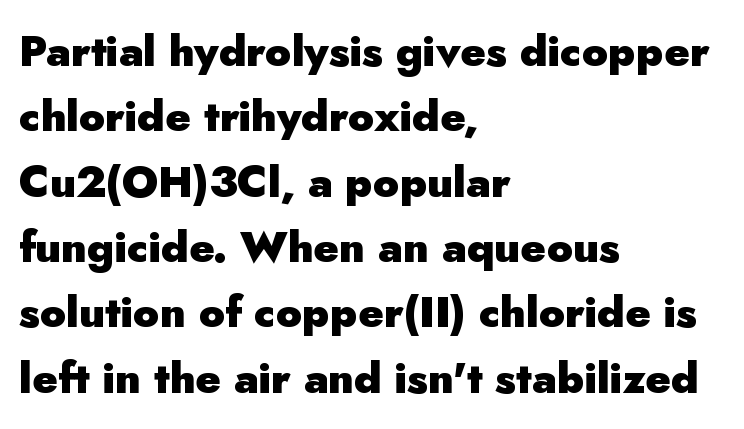
A normal amount of white space separates one row of letters from the next. Note the varied advance widths — an 'i' is clearly narrower than an 'm'. Only glyphs here, with clear space below each row. This sample uses an upright cut, with every glyph sitting square on the baseline. How are the letters spaced? Ordinarily, with no added tracking. Horizontal alignment here is leftward, the default for most running prose.
